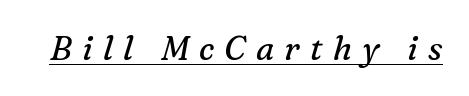
Q: Is the text bold? A: No.
Q: Is the text italic (slanted)? A: Yes, it leans right by about 16 degrees.
Q: Is the typeface a serif or a sans-serif typeface? A: Serif.
Q: Is the text underlined? A: Yes.
Q: Is the spacing between letters normal or unusually wide? A: Unusually wide.
Q: Width (condensed, normal, or wide)? A: Normal.
Q: Stroke contrast? A: Medium.
Q: x-height? A: Medium.
Q: Monospaced? A: No.
